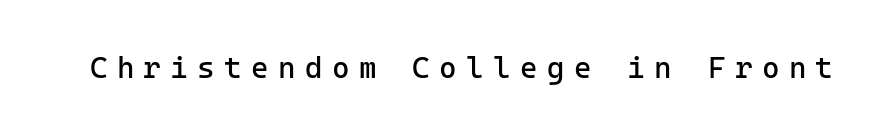
The image shows 30 px regular-weight sans-serif type, upright; set unusually wide letter spacing (+0.31 em), not underlined; low stroke contrast and a medium x-height.
